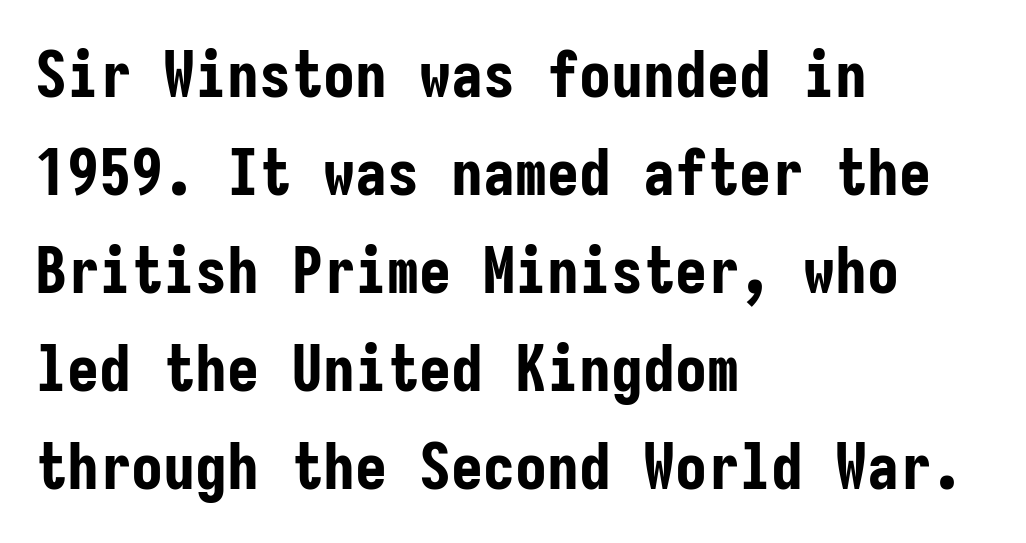
Q: Is the text bold? A: Yes.
Q: Is the text italic (slanted)? A: No, it is upright.
Q: Is the typeface a serif or a sans-serif typeface? A: Sans-serif.
Q: Is the text underlined? A: No.
Q: How is the paragraph aligned? A: Left-aligned.
Q: Is the spacing between letters normal or unusually wide? A: Normal.
Q: Is the spacing between lines tight, normal or loose? A: Normal.
Q: Width (condensed, normal, or wide)? A: Condensed.
Q: Stroke contrast? A: Low.
Q: x-height? A: Medium.
Q: Monospaced? A: Yes.
